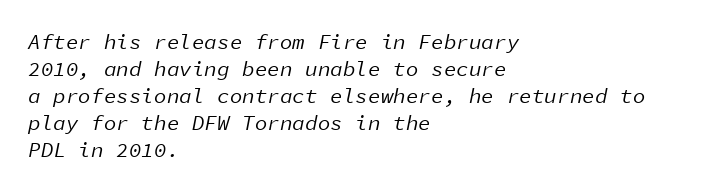
Observe the ordinary spacing: letters are neighbours, not strangers. Reading down the column, the eye jumps a familiar distance to each next line. The strokes carry an ordinary text weight at most. The lines are quadded left. The strip under each line holds only bare page. This is oblique type, the kind used for emphasis or titles.
